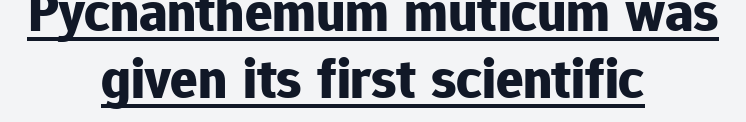
{"serif": "no", "italic": "no", "bold": "yes", "weight": "bold", "width": "normal", "stroke_contrast": "low", "x_height": "medium", "monospaced": "no", "underline": "yes", "align": "center", "line_spacing_ratio": 1.17, "letter_spacing": "normal", "letter_spacing_em": 0.0, "glyph_px": 57}
